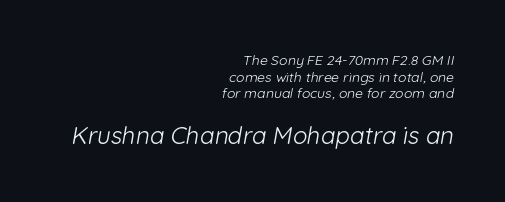
Anything drawn beneath the words? Only blank space. No extra tracking has been applied to these lines. The typeface has the unassuming heft of standard copy or less. Typeset ragged left — the right edge is the straight one. Character size in the trailing block exceeds that of the leading block.
